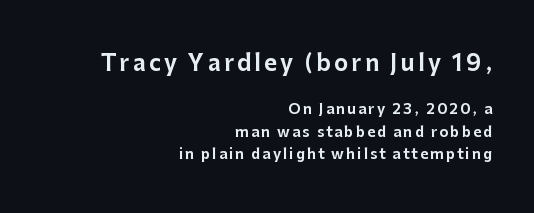
The image shows 22 px text type, upright; set right-aligned, normal line spacing (1.61x), not underlined; the first (top) block is 1.57x larger.
